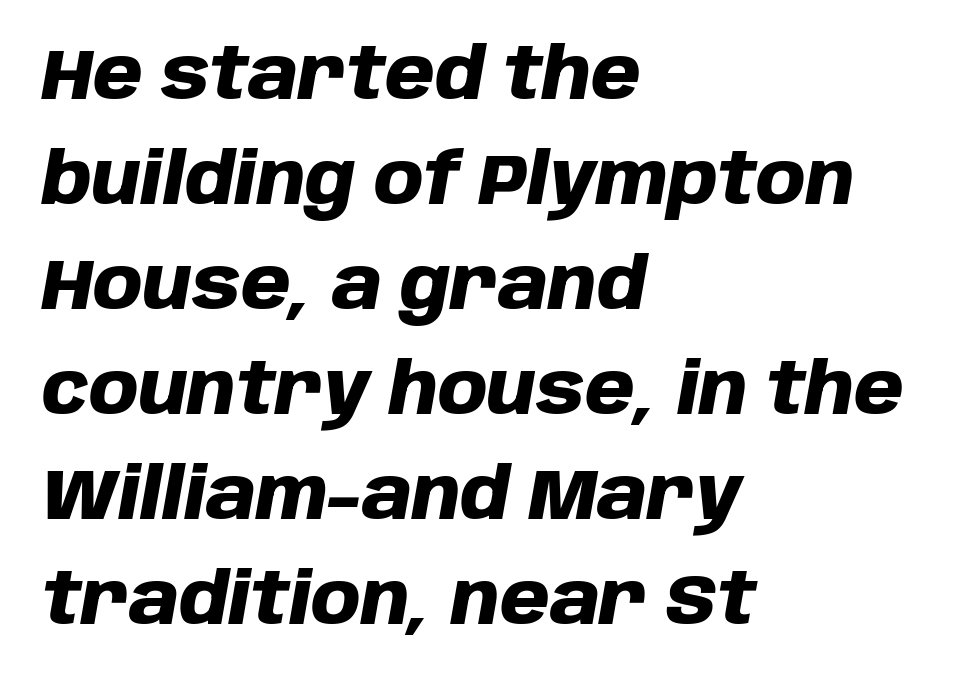
Q: Is the text bold? A: Yes.
Q: Is the text italic (slanted)? A: Yes, it leans right by about 10 degrees.
Q: Is the text underlined? A: No.
Q: How is the paragraph aligned? A: Left-aligned.
Q: Is the spacing between letters normal or unusually wide? A: Normal.
Q: Is the spacing between lines tight, normal or loose? A: Normal.
Q: Width (condensed, normal, or wide)? A: Normal.
Q: Stroke contrast? A: Low.
Q: x-height? A: Large.
Q: Monospaced? A: No.
